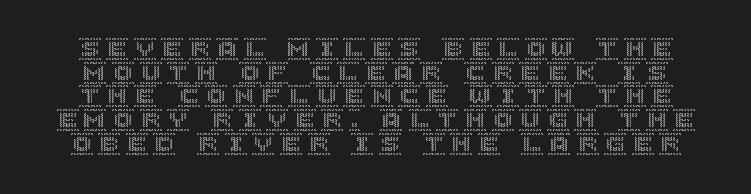
Q: Is the text italic (slanted)? A: No, it is upright.
Q: Is the text underlined? A: No.
Q: Is the spacing between letters normal or unusually wide? A: Unusually wide.
Q: Is the spacing between lines tight, normal or loose? A: Tight.
